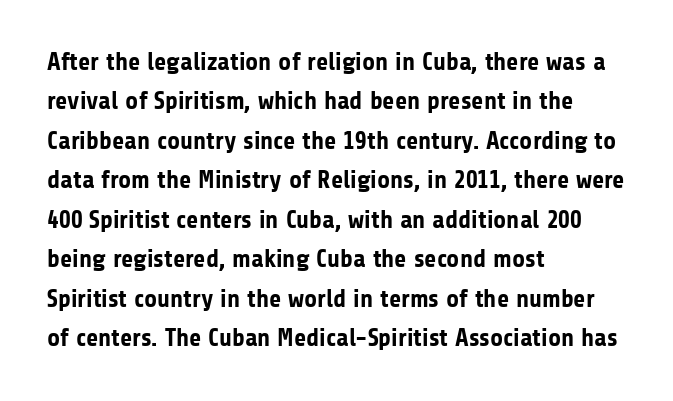
{"italic": "no", "bold": "yes", "underline": "no", "align": "left", "line_spacing": "normal", "line_spacing_ratio": 1.58, "letter_spacing": "normal", "letter_spacing_em": 0.0, "glyph_px": 25}
